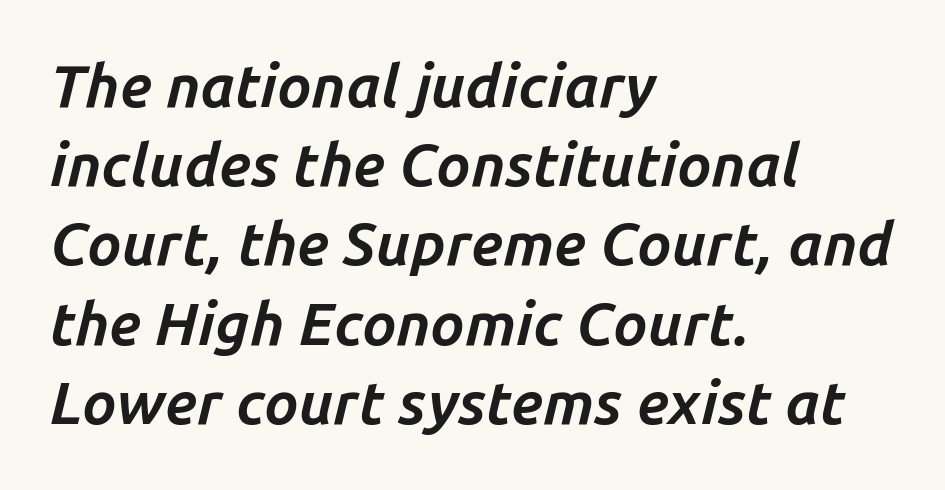
Q: Is the text bold? A: Yes.
Q: Is the text italic (slanted)? A: Yes, it leans right by about 14 degrees.
Q: Is the text underlined? A: No.
Q: How is the paragraph aligned? A: Left-aligned.
Q: Is the spacing between letters normal or unusually wide? A: Normal.
Q: Is the spacing between lines tight, normal or loose? A: Normal.
Q: Width (condensed, normal, or wide)? A: Normal.
Q: Stroke contrast? A: Low.
Q: x-height? A: Medium.
Q: Monospaced? A: No.
